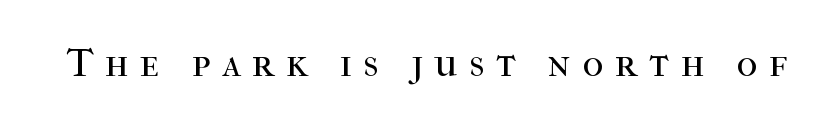
Check under the words: just untouched page. This rendering employs a face with finishing strokes, i.e., a serif. The lettering stays uniformly vertical, giving the passage a roman look. Observe the wide spacing: letters keep a clear distance from each other. The typeface has the unassuming heft of standard copy or less.
